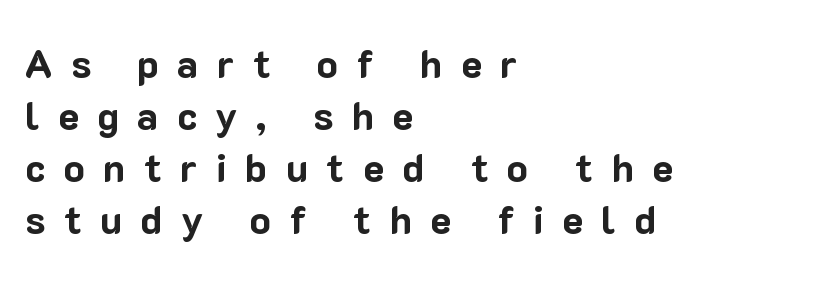
{"serif": "no", "italic": "no", "bold": "yes", "weight": "bold", "width": "normal", "stroke_contrast": "low", "x_height": "medium", "monospaced": "no", "underline": "no", "align": "left", "line_spacing": "normal", "line_spacing_ratio": 1.33, "letter_spacing": "wide", "letter_spacing_em": 0.47, "glyph_px": 39}
